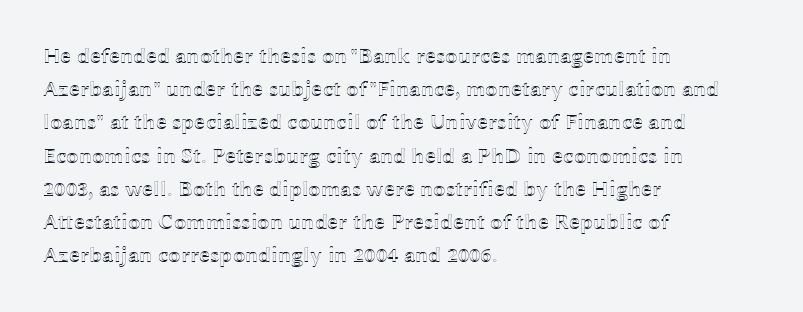
These lines keep a tight, regular rhythm from letter to letter. Vertical spacing — default. No word sits above an underline. The setting favours the left margin, as ordinary paragraphs usually do. The font's upright variant was chosen for this text.
